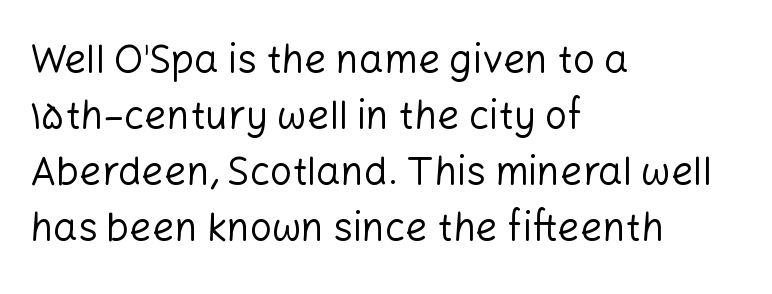
Q: Is the text bold? A: No.
Q: Is the text italic (slanted)? A: No, it is upright.
Q: Is the typeface a serif or a sans-serif typeface? A: Sans-serif.
Q: Is the text underlined? A: No.
Q: How is the paragraph aligned? A: Left-aligned.
Q: Is the spacing between letters normal or unusually wide? A: Normal.
Q: Is the spacing between lines tight, normal or loose? A: Normal.
Q: Width (condensed, normal, or wide)? A: Normal.
Q: Stroke contrast? A: Low.
Q: x-height? A: Medium.
Q: Monospaced? A: No.
